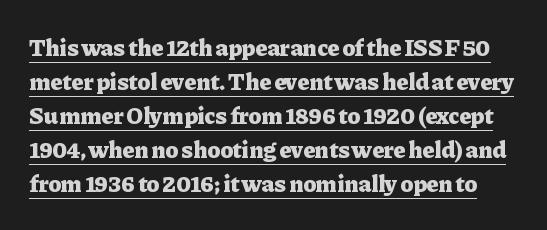
Q: Is the text bold? A: Yes.
Q: Is the text italic (slanted)? A: No, it is upright.
Q: Is the text underlined? A: Yes.
Q: Is the spacing between letters normal or unusually wide? A: Normal.
Q: Is the spacing between lines tight, normal or loose? A: Normal.
